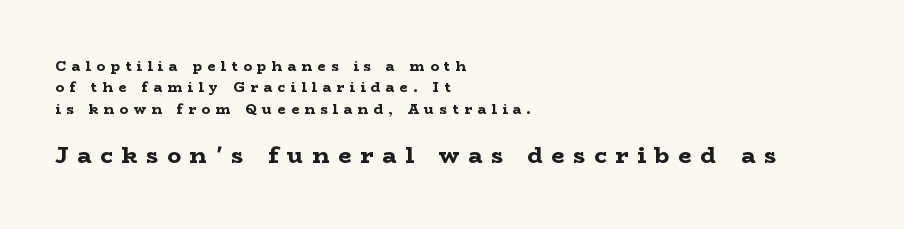
The image shows 23 px bold type, upright; set left-aligned, normal line spacing (1.52x), unusually wide letter spacing (+0.39 em), not underlined; the second (bottom) block is 1.64x larger.
